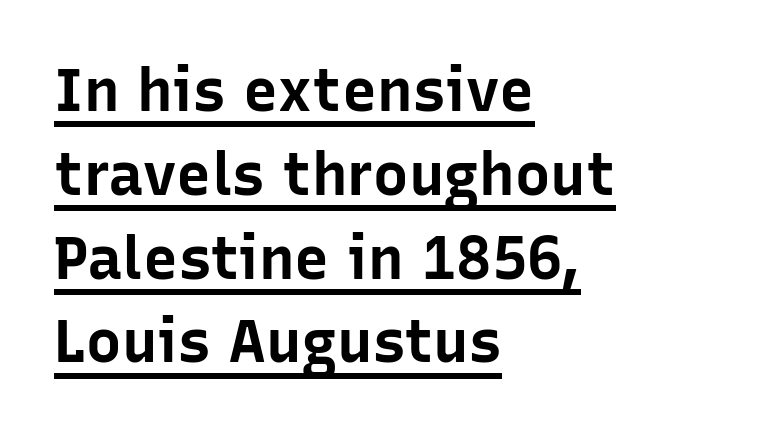
The image shows 59 px bold sans-serif type, upright; set left-aligned, normal line spacing (1.42x), normal letter spacing, underlined; low stroke contrast and a medium x-height.
